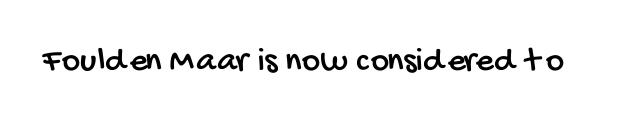
{"serif": "no", "width": "condensed", "stroke_contrast": "low", "x_height": "large", "monospaced": "no", "underline": "no", "letter_spacing": "normal", "letter_spacing_em": 0.0, "glyph_px": 35}
